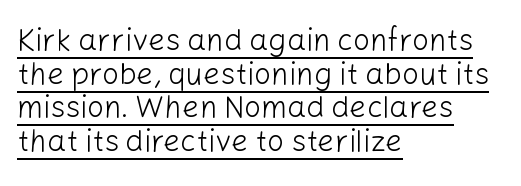
The image shows 30 px light sans-serif type, upright; set left-aligned, tight line spacing (1.12x), normal letter spacing, underlined; low stroke contrast and a medium x-height.
